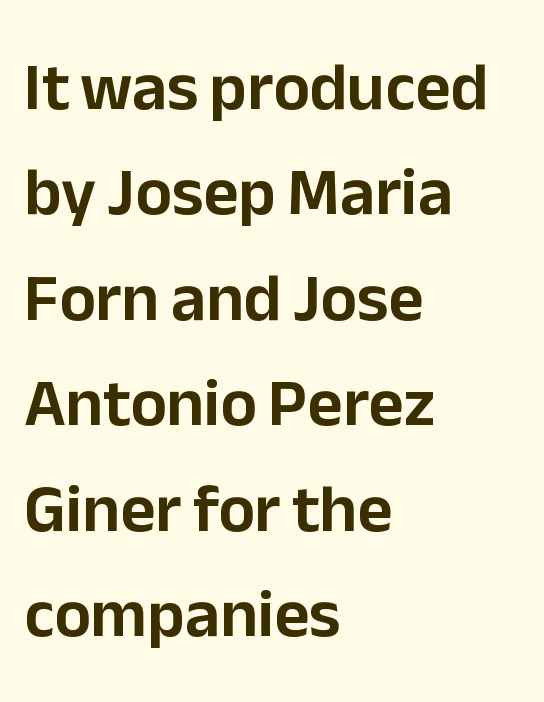
This is sans-serif lettering, the kind often seen on screens and signage. Where is the straight margin? On the left. Does extra space separate the letters? No, they use regular spacing. Do the characters align in a grid? No, the font is proportional.
